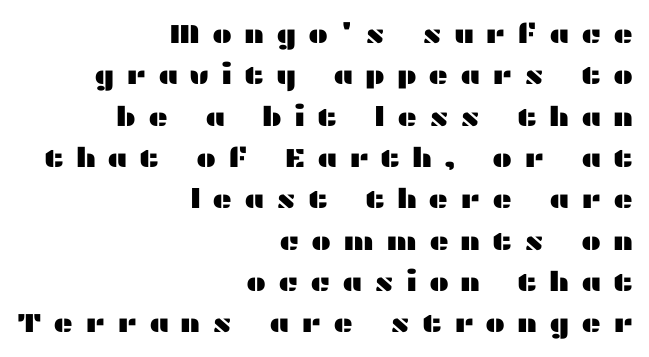
{"italic": "no", "underline": "no", "align": "right", "line_spacing": "normal", "line_spacing_ratio": 1.53, "letter_spacing": "wide", "letter_spacing_em": 0.43, "glyph_px": 27}
